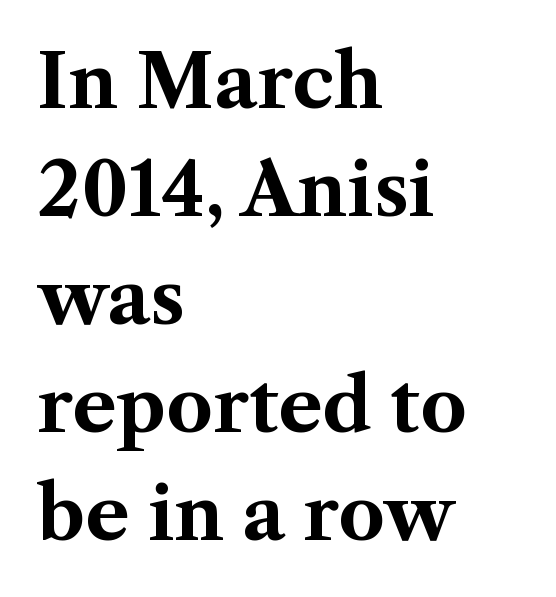
Q: Is the text bold? A: Yes.
Q: Is the text italic (slanted)? A: No, it is upright.
Q: Is the typeface a serif or a sans-serif typeface? A: Serif.
Q: Is the text underlined? A: No.
Q: How is the paragraph aligned? A: Left-aligned.
Q: Is the spacing between letters normal or unusually wide? A: Normal.
Q: Is the spacing between lines tight, normal or loose? A: Normal.
Q: Width (condensed, normal, or wide)? A: Normal.
Q: Stroke contrast? A: Medium.
Q: x-height? A: Medium.
Q: Monospaced? A: No.
